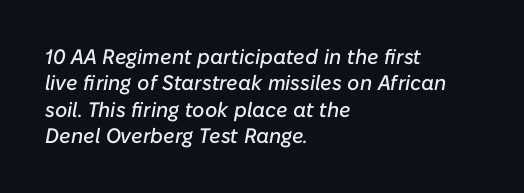
The image shows 21 px text type, italic (leaning right); set left-aligned, normal line spacing (1.26x), normal letter spacing, not underlined.
